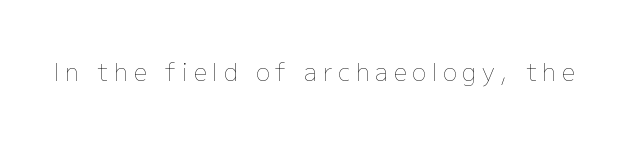
The image shows 24 px text type, upright; set unusually wide letter spacing (+0.23 em), not underlined.
